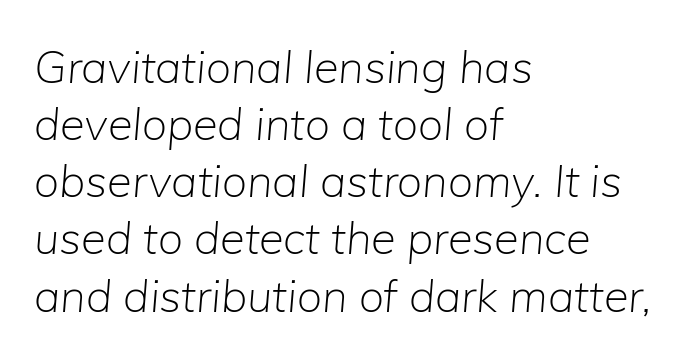
The image shows 45 px light type, italic (leaning right); set left-aligned, normal line spacing (1.27x), normal letter spacing, not underlined; low stroke contrast and a medium x-height.
